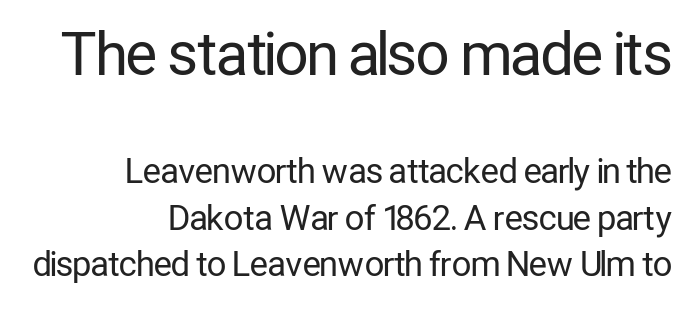
Between one letter and the next there's only the usual sliver of space. The paragraph has a hard right edge and a soft left edge. A typesetter would call this proportional, since set widths differ per character. Regarding leading, the lines here are spaced in the standard way.
